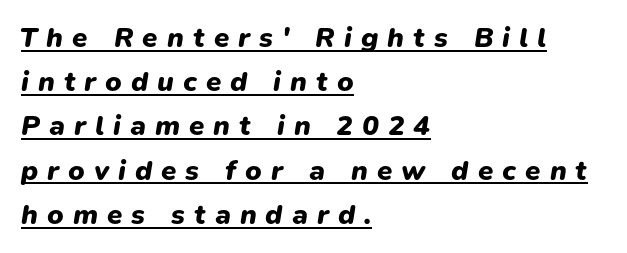
{"italic": "yes", "lean": "right", "slant_degrees": 9, "bold": "yes", "weight": "heavy", "width": "normal", "stroke_contrast": "low", "x_height": "medium", "monospaced": "no", "underline": "yes", "align": "left", "line_spacing": "normal", "line_spacing_ratio": 1.58, "letter_spacing": "wide", "letter_spacing_em": 0.32, "glyph_px": 28}
